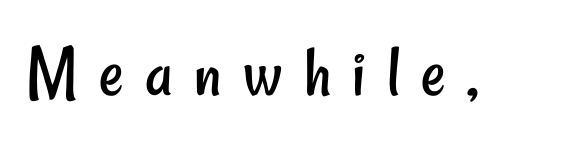
The image shows 76 px regular-weight, condensed sans-serif type; set unusually wide letter spacing (+0.28 em), not underlined; low stroke contrast and a small x-height.
